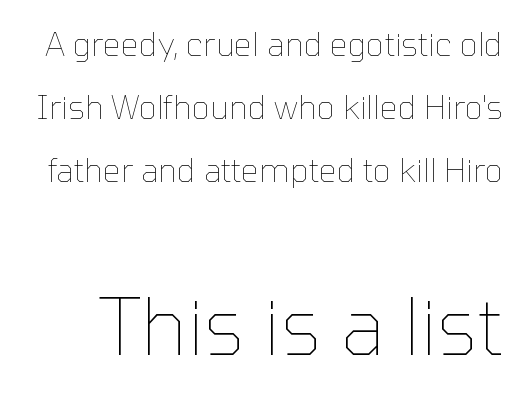
Block two is the big one; block one sits smaller above it. The letters advance in unequal steps, a hallmark of proportional type. No italicization has been applied; the sample stays upright. The strip under each line holds only bare page.
